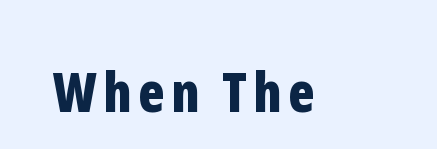
Q: Is the text bold? A: Yes.
Q: Is the text italic (slanted)? A: No, it is upright.
Q: Is the typeface a serif or a sans-serif typeface? A: Sans-serif.
Q: Is the text underlined? A: No.
Q: Width (condensed, normal, or wide)? A: Condensed.
Q: Stroke contrast? A: Low.
Q: x-height? A: Medium.
Q: Monospaced? A: No.
